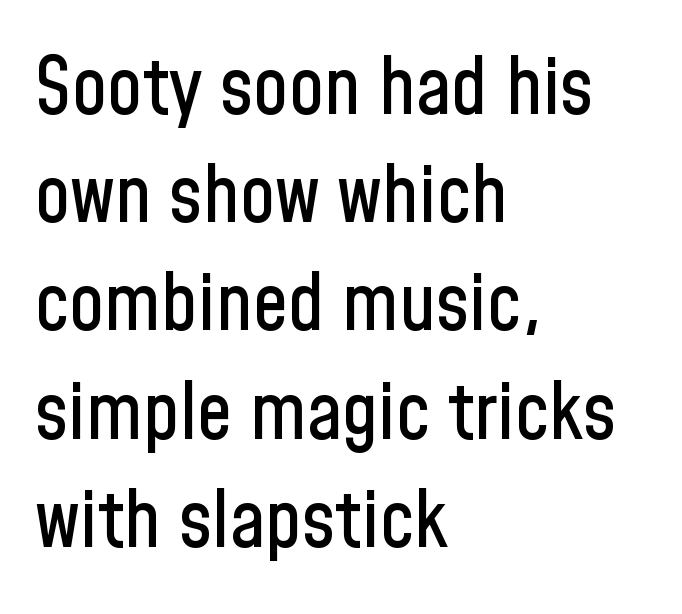
{"serif": "no", "italic": "no", "width": "condensed", "stroke_contrast": "low", "x_height": "medium", "monospaced": "no", "underline": "no", "align": "left", "line_spacing": "normal", "line_spacing_ratio": 1.37, "letter_spacing": "normal", "letter_spacing_em": 0.0, "glyph_px": 79}
